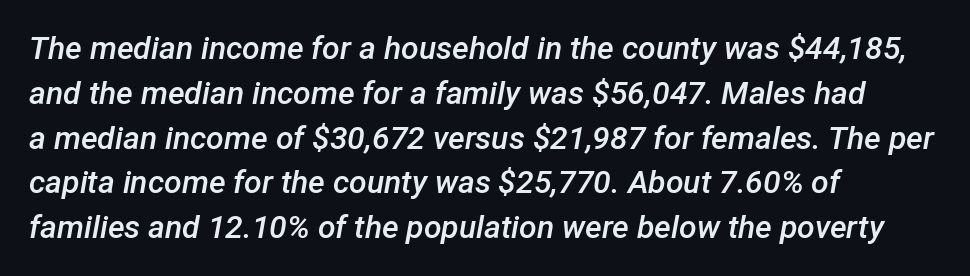
Q: Is the text bold? A: Semi-bold.
Q: Is the text italic (slanted)? A: Yes, it leans right by about 12 degrees.
Q: Is the text underlined? A: No.
Q: How is the paragraph aligned? A: Left-aligned.
Q: Is the spacing between letters normal or unusually wide? A: Normal.
Q: Is the spacing between lines tight, normal or loose? A: Normal.
Q: Width (condensed, normal, or wide)? A: Normal.
Q: Stroke contrast? A: Low.
Q: x-height? A: Medium.
Q: Monospaced? A: No.
